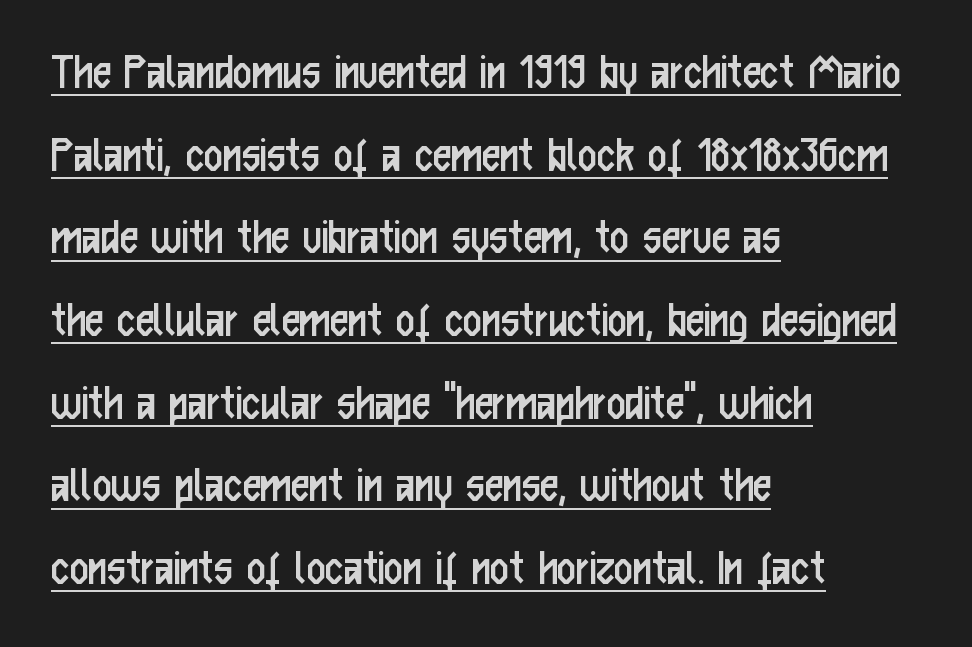
{"serif": "no", "italic": "no", "bold": "no", "weight": "regular", "width": "condensed", "stroke_contrast": "low", "x_height": "medium", "monospaced": "no", "underline": "yes", "align": "left", "line_spacing": "normal", "line_spacing_ratio": 1.59, "letter_spacing": "normal", "letter_spacing_em": 0.0, "glyph_px": 52}
